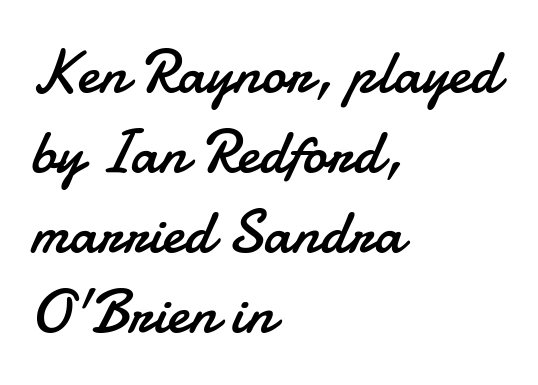
Vertically, the passage feels balanced, rows spaced as you'd expect. In terms of letterspacing, this is plain default setting. Stems here are at most as thick as an everyday book face. The rendering uses natural spacing where letterforms have individual widths. Has an underline been added? It has not.
